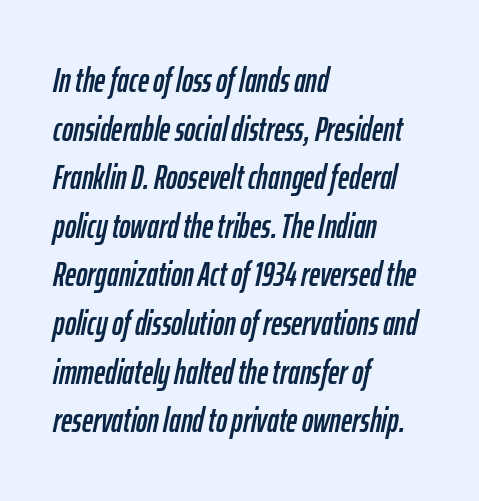
The image shows 34 px condensed type, italic (leaning right); set left-aligned, normal line spacing (1.43x), normal letter spacing, not underlined; low stroke contrast and a medium x-height.
